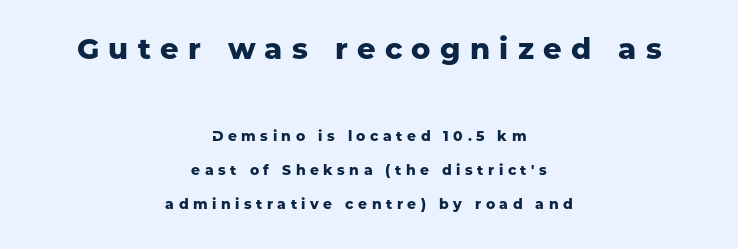
Q: Is the text bold? A: Yes.
Q: Is the text italic (slanted)? A: No, it is upright.
Q: Is the typeface a serif or a sans-serif typeface? A: Sans-serif.
Q: Is the text underlined? A: No.
Q: How is the paragraph aligned? A: Centered.
Q: Is the spacing between letters normal or unusually wide? A: Unusually wide.
Q: Is the spacing between lines tight, normal or loose? A: Loose.
Q: Which block of text is set in a larger size, the first (top) or the second (bottom)? A: The first (top) one.
Q: Width (condensed, normal, or wide)? A: Normal.
Q: Stroke contrast? A: Low.
Q: x-height? A: Medium.
Q: Monospaced? A: No.
